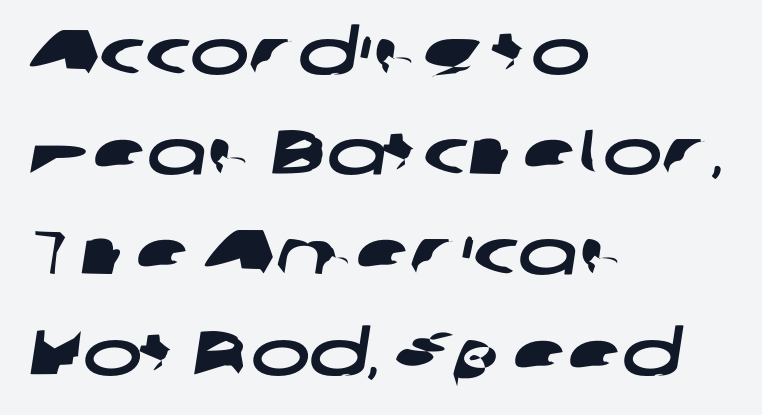
The image shows 63 px wide sans-serif type; set left-aligned, normal line spacing (1.59x), normal letter spacing, not underlined; low stroke contrast and a medium x-height.
